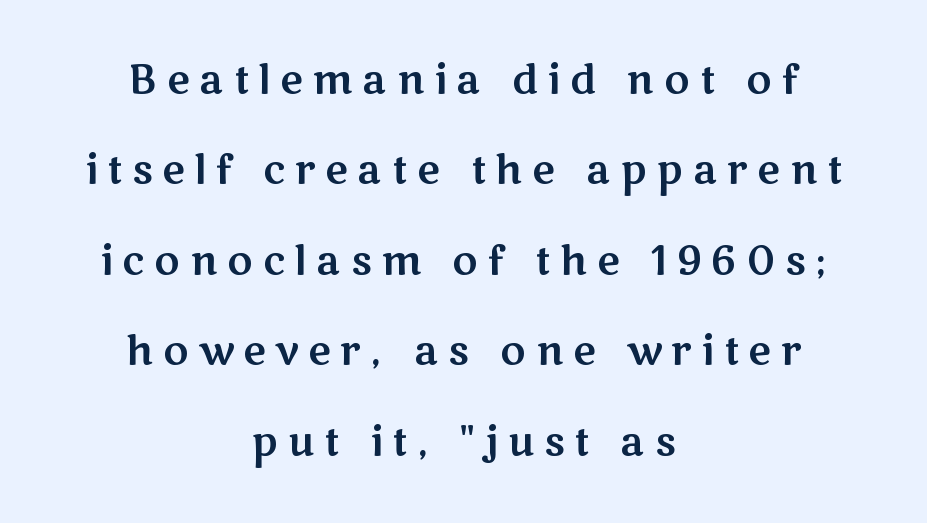
The letterforms stand isolated, each surrounded by extra space. The typeface chosen for these lines omits serifs. The lines are quadded center. You can tell it's not italic because the verticals are truly vertical. Each row of text sits above clean, open space.
